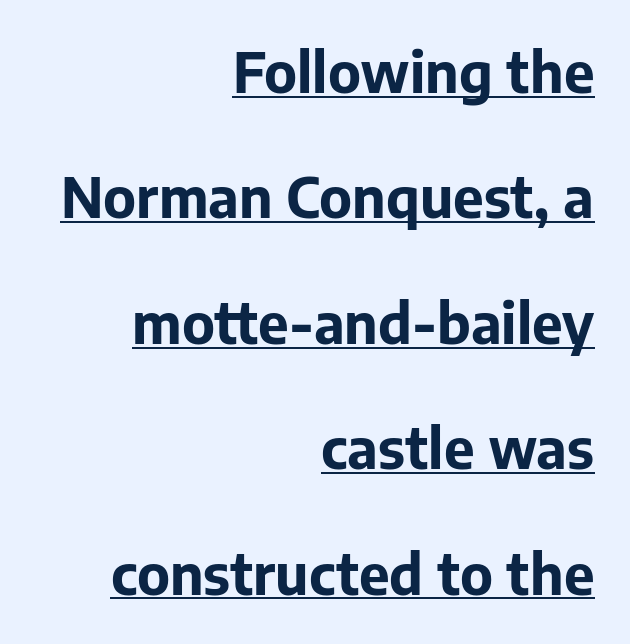
The image shows 55 px bold sans-serif type, upright; set right-aligned, loose line spacing (2.28x), normal letter spacing, underlined; low stroke contrast and a medium x-height.
